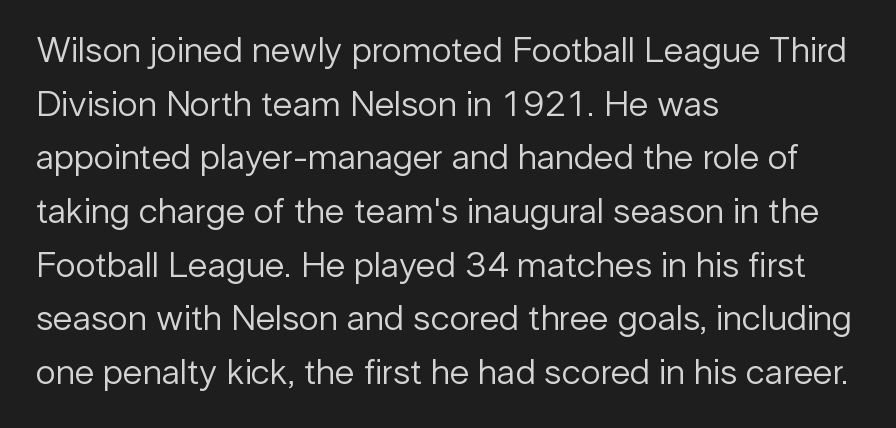
{"serif": "no", "italic": "no", "bold": "no", "weight": "regular", "width": "normal", "stroke_contrast": "low", "x_height": "medium", "monospaced": "no", "underline": "no", "align": "left", "line_spacing": "normal", "line_spacing_ratio": 1.49, "letter_spacing": "normal", "letter_spacing_em": 0.0, "glyph_px": 36}
